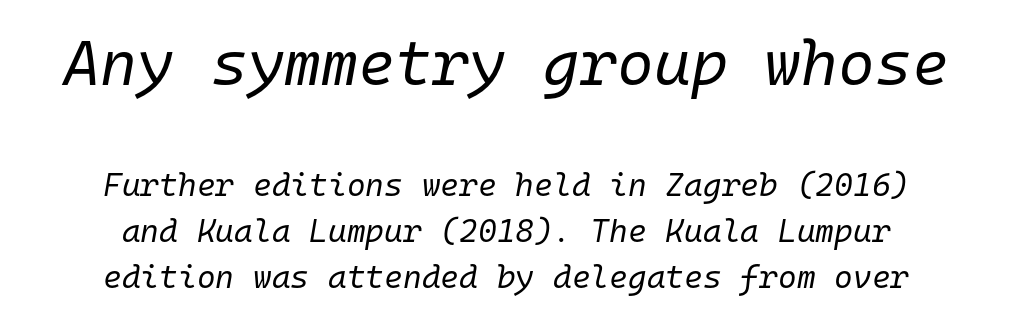
The image shows 63 px regular-weight type, italic (leaning right), monospaced; set centered, normal line spacing (1.43x), normal letter spacing, not underlined; the first (top) block is 1.97x larger; low stroke contrast and a medium x-height.
